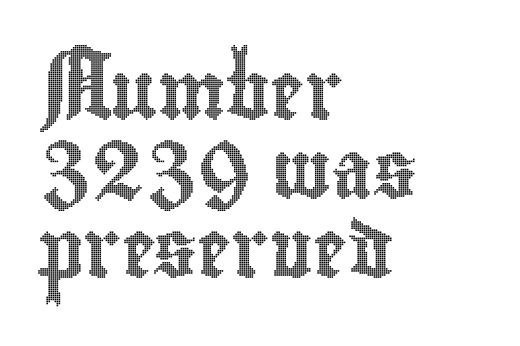
Q: Is the text italic (slanted)? A: No, it is upright.
Q: Is the text underlined? A: No.
Q: How is the paragraph aligned? A: Left-aligned.
Q: Is the spacing between letters normal or unusually wide? A: Normal.
Q: Is the spacing between lines tight, normal or loose? A: Normal.
Q: Width (condensed, normal, or wide)? A: Condensed.
Q: x-height? A: Small.
Q: Monospaced? A: No.
